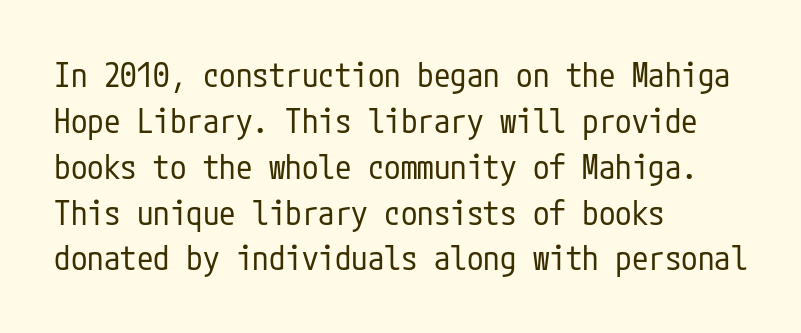
Q: Is the text bold? A: No.
Q: Is the text italic (slanted)? A: No, it is upright.
Q: Is the typeface a serif or a sans-serif typeface? A: Sans-serif.
Q: Is the text underlined? A: No.
Q: How is the paragraph aligned? A: Left-aligned.
Q: Is the spacing between letters normal or unusually wide? A: Normal.
Q: Is the spacing between lines tight, normal or loose? A: Normal.
Q: Width (condensed, normal, or wide)? A: Condensed.
Q: Stroke contrast? A: Low.
Q: x-height? A: Medium.
